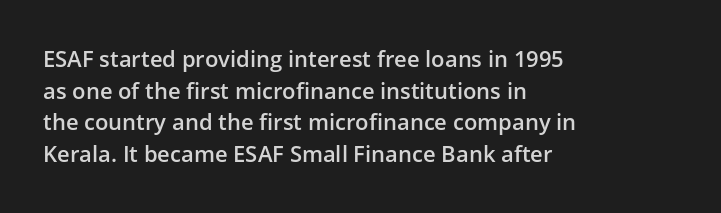
The passage shown stacks its lines at a standard gap. Beneath every word, the page is bare. The compositor pushed each line to the left boundary. Tall strokes in this sample are plumb rather than angled.
